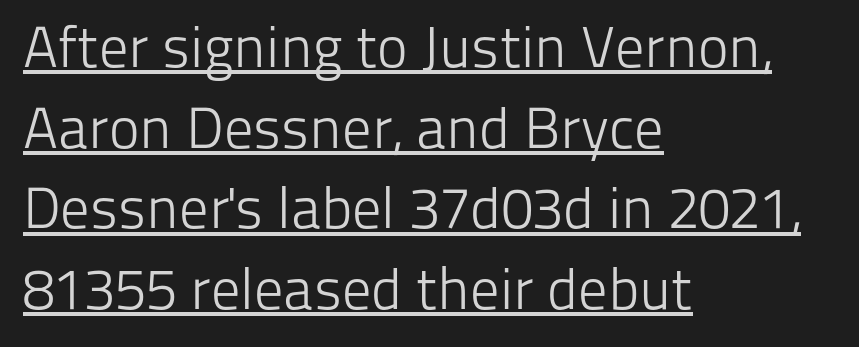
{"serif": "no", "italic": "no", "bold": "no", "weight": "light", "width": "normal", "stroke_contrast": "low", "x_height": "medium", "monospaced": "no", "underline": "yes", "align": "left", "line_spacing": "normal", "line_spacing_ratio": 1.39, "letter_spacing": "normal", "letter_spacing_em": 0.0, "glyph_px": 58}
